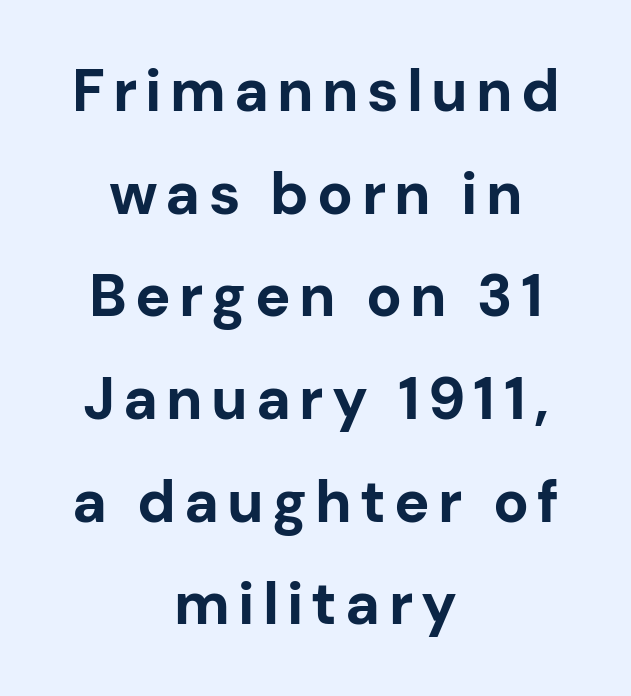
Does the copy run flush right? No — it is centered line by line. Does the type have serifs? No, each stem ends abruptly. Only glyphs here, with clear space below each row. These words are printed bold, with thick strokes throughout. This sample uses an upright cut, with every glyph sitting square on the baseline. Do the characters align in a grid? No, the font is proportional.
